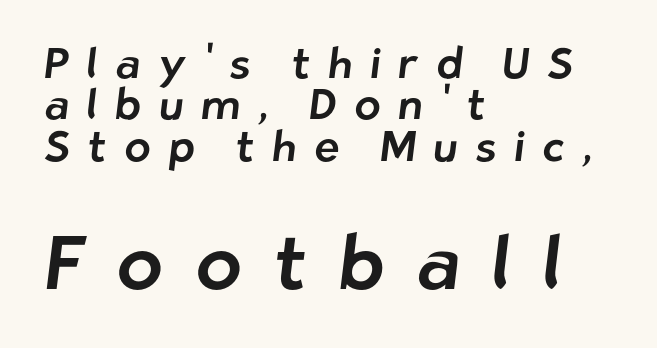
Q: Is the typeface a serif or a sans-serif typeface? A: Sans-serif.
Q: Is the text underlined? A: No.
Q: How is the paragraph aligned? A: Left-aligned.
Q: Is the spacing between letters normal or unusually wide? A: Unusually wide.
Q: Is the spacing between lines tight, normal or loose? A: Tight.
Q: Which block of text is set in a larger size, the first (top) or the second (bottom)? A: The second (bottom) one.
Q: Width (condensed, normal, or wide)? A: Normal.
Q: Stroke contrast? A: Low.
Q: x-height? A: Medium.
Q: Monospaced? A: No.
